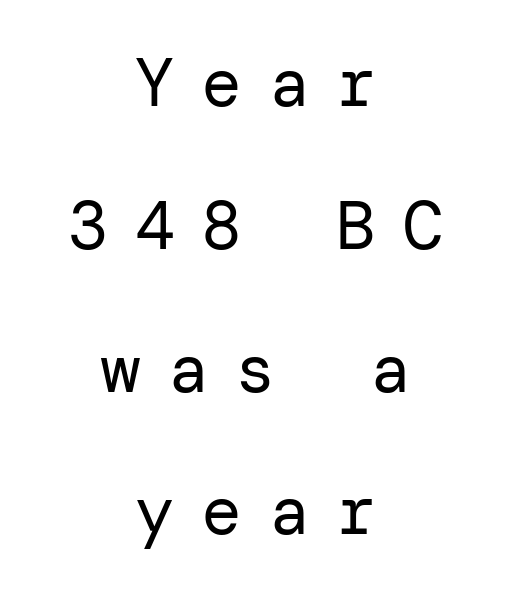
Q: Is the text bold? A: No.
Q: Is the text italic (slanted)? A: No, it is upright.
Q: Is the typeface a serif or a sans-serif typeface? A: Sans-serif.
Q: Is the text underlined? A: No.
Q: How is the paragraph aligned? A: Centered.
Q: Is the spacing between letters normal or unusually wide? A: Unusually wide.
Q: Is the spacing between lines tight, normal or loose? A: Loose.
Q: Width (condensed, normal, or wide)? A: Normal.
Q: Stroke contrast? A: Low.
Q: x-height? A: Medium.
